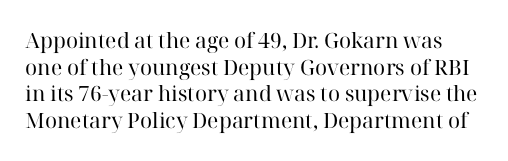
The image shows 21 px text type, upright; set normal line spacing (1.27x), normal letter spacing, not underlined.
